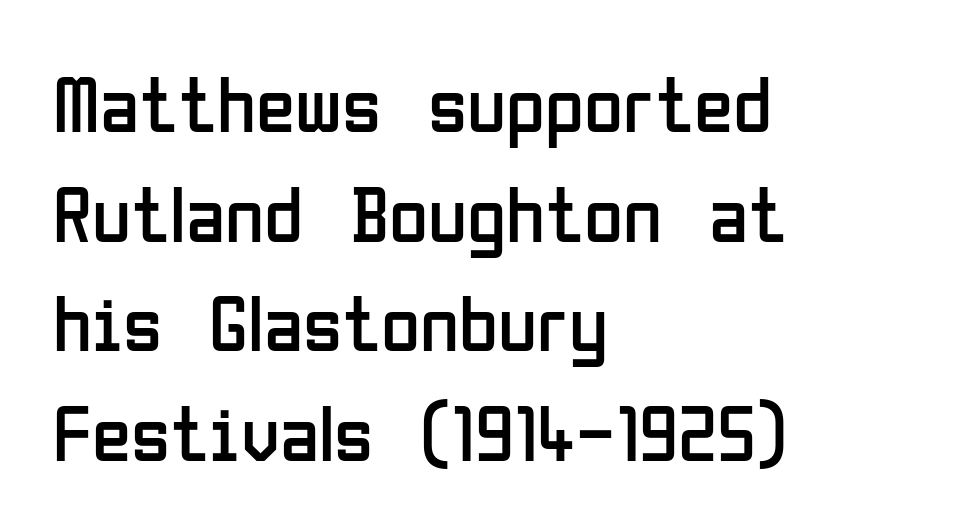
The image shows 80 px regular-weight, condensed sans-serif type, upright; set left-aligned, normal line spacing (1.37x), normal letter spacing, not underlined; low stroke contrast and a medium x-height.
